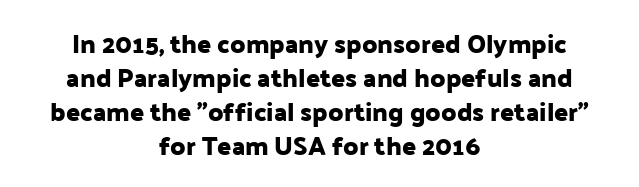
Q: Is the text italic (slanted)? A: No, it is upright.
Q: Is the text underlined? A: No.
Q: How is the paragraph aligned? A: Centered.
Q: Is the spacing between letters normal or unusually wide? A: Normal.
Q: Is the spacing between lines tight, normal or loose? A: Normal.
